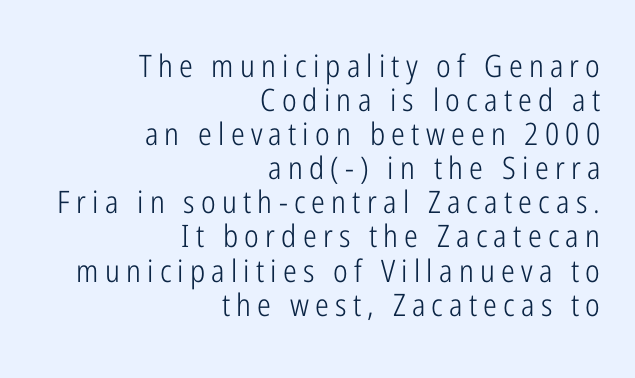
The image shows 31 px light, condensed sans-serif type, upright; set right-aligned, tight line spacing (1.1x), unusually wide letter spacing (+0.2 em), not underlined; low stroke contrast and a medium x-height.
